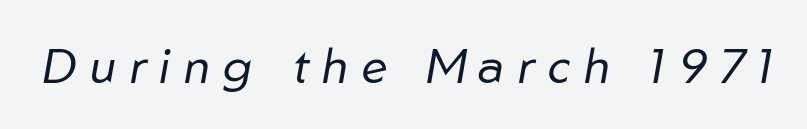
The image shows 48 px regular-weight type, italic (leaning right); set unusually wide letter spacing (+0.28 em), not underlined; low stroke contrast and a medium x-height.
